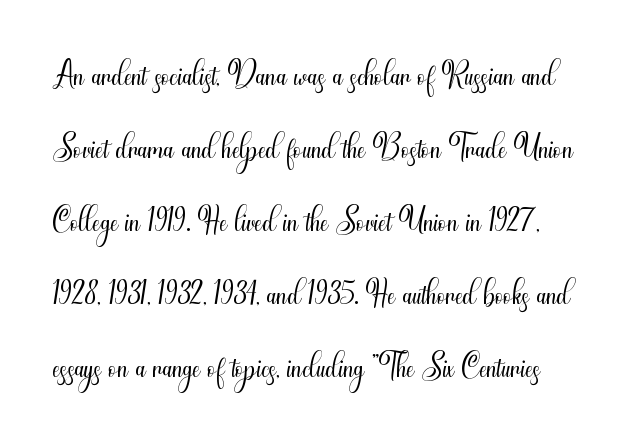
Honestly, the letter spacing is just normal — you wouldn't notice it. Does the type have serifs? No, each stem ends abruptly. What's the leading like? Ordinary, nothing unusual. Stems and bowls with no extra thickness — not bold. A typesetter would call this proportional, since set widths differ per character.
